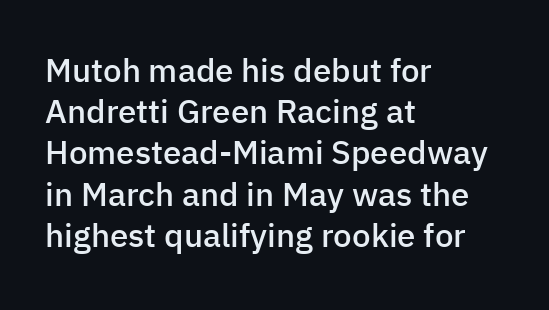
The image shows 33 px semibold sans-serif type, upright; set left-aligned, normal line spacing (1.25x), normal letter spacing, not underlined; low stroke contrast and a medium x-height.
